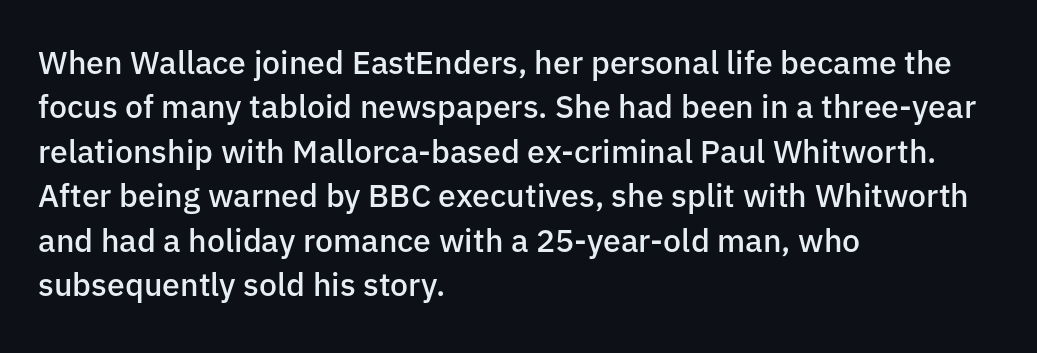
{"serif": "no", "italic": "no", "bold": "semi", "weight": "semibold", "width": "normal", "stroke_contrast": "low", "x_height": "medium", "monospaced": "no", "underline": "no", "align": "left", "line_spacing": "normal", "line_spacing_ratio": 1.39, "letter_spacing": "normal", "letter_spacing_em": 0.0, "glyph_px": 32}
